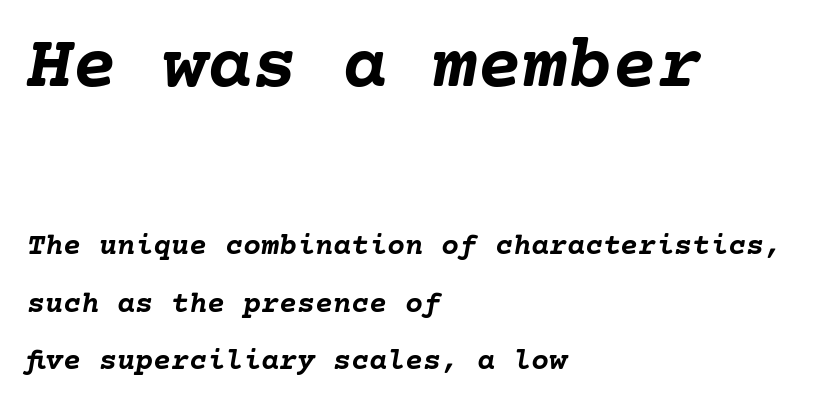
Is there much room between lines? Yes — plenty of vertical air separates them. Just letters on the line, the space beneath them empty. Nobody touched the tracking dial on this one. Observe the lean: these are italic letterforms. The letters are bold, with thick, heavy strokes. Line starts are locked; line ends wander.
